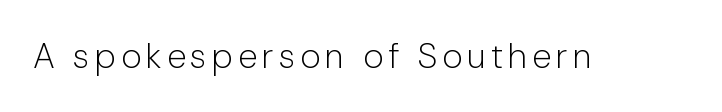
The font is comparable to plain body text, perhaps lighter. Descenders hang freely into open space. The text was rendered using a sans face with plain stroke endings. Character widths vary here, with narrow letters taking less room than wide ones.
